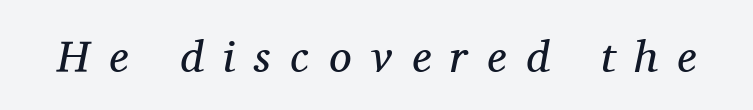
Q: Is the text bold? A: No.
Q: Is the text italic (slanted)? A: Yes, it leans right by about 11 degrees.
Q: Is the typeface a serif or a sans-serif typeface? A: Serif.
Q: Is the text underlined? A: No.
Q: Is the spacing between letters normal or unusually wide? A: Unusually wide.
Q: Width (condensed, normal, or wide)? A: Normal.
Q: Stroke contrast? A: Medium.
Q: x-height? A: Medium.
Q: Monospaced? A: No.
